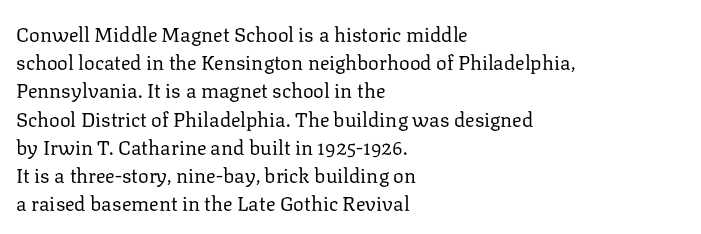
{"italic": "no", "bold": "no", "underline": "no", "align": "left", "line_spacing": "normal", "line_spacing_ratio": 1.41, "letter_spacing": "normal", "letter_spacing_em": 0.0, "glyph_px": 20}
